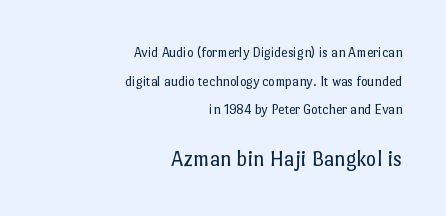
{"italic": "no", "bold": "no", "underline": "no", "align": "right", "line_spacing": "loose", "line_spacing_ratio": 2.04, "letter_spacing": "normal", "letter_spacing_em": 0.0, "larger_block": "second", "size_ratio": 1.57, "glyph_px": 22}
